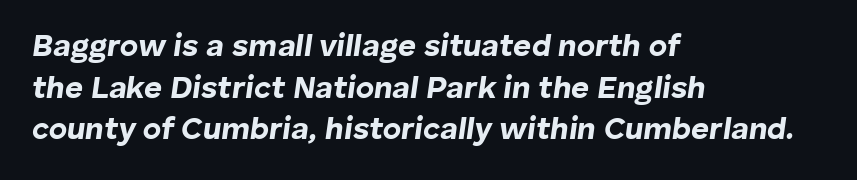
The image shows 31 px bold type, italic (leaning right); set left-aligned, normal line spacing (1.34x), normal letter spacing, not underlined; low stroke contrast and a medium x-height.
